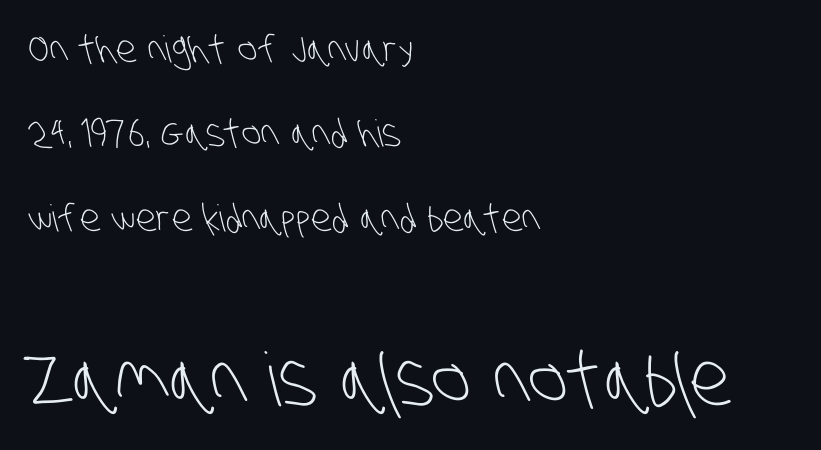
Proportional: the letters do not fall into vertical columns. Leftover space on each line is placed entirely after the last word. Weight: regular or lighter. Students, observe: this is what heavily led, spacious text looks like. Anything drawn beneath the words? Only blank space. Larger block? The one below; the one above is distinctly smaller.
